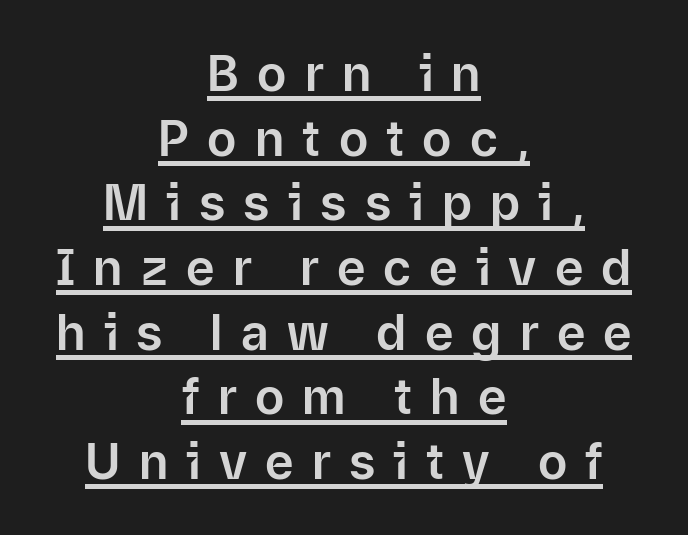
The image shows 49 px sans-serif type, upright; set centered, normal line spacing (1.32x), unusually wide letter spacing (+0.37 em), underlined; low stroke contrast and a medium x-height.
